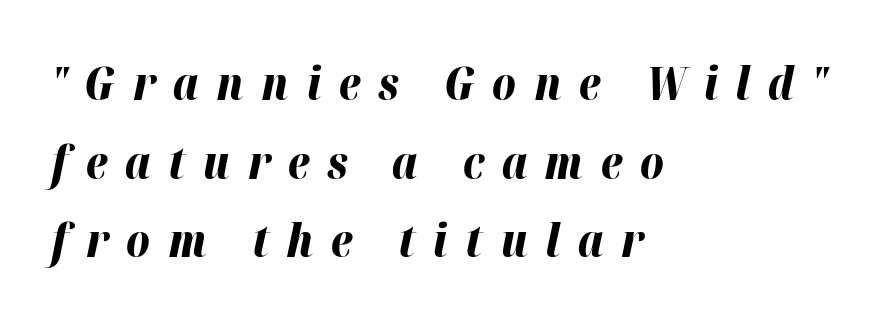
The text carries the slant typical of an italic or oblique font. Note the varied advance widths — an 'i' is clearly narrower than an 'm'. Does extra space separate the letters? Yes, quite a lot of it. What weight is shown? A full bold with thick strokes.
